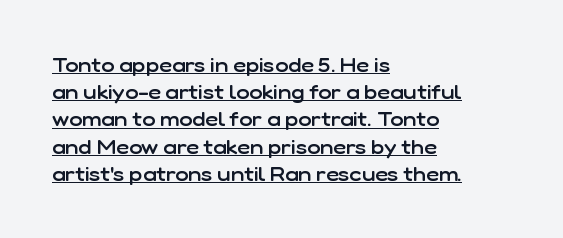
Q: Is the text bold? A: Semi-bold.
Q: Is the text italic (slanted)? A: No, it is upright.
Q: Is the text underlined? A: Yes.
Q: How is the paragraph aligned? A: Left-aligned.
Q: Is the spacing between letters normal or unusually wide? A: Normal.
Q: Is the spacing between lines tight, normal or loose? A: Normal.
